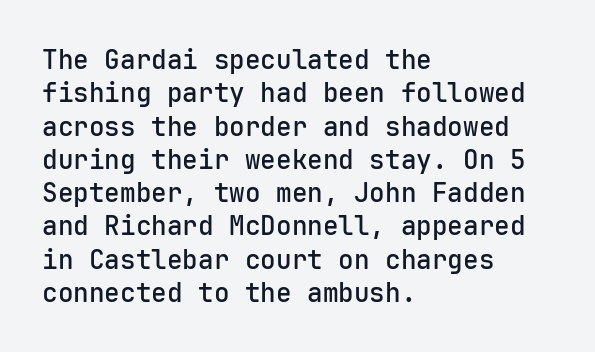
{"italic": "no", "bold": "semi", "underline": "no", "align": "left", "line_spacing": "normal", "line_spacing_ratio": 1.28, "letter_spacing": "normal", "letter_spacing_em": 0.0, "glyph_px": 26}
